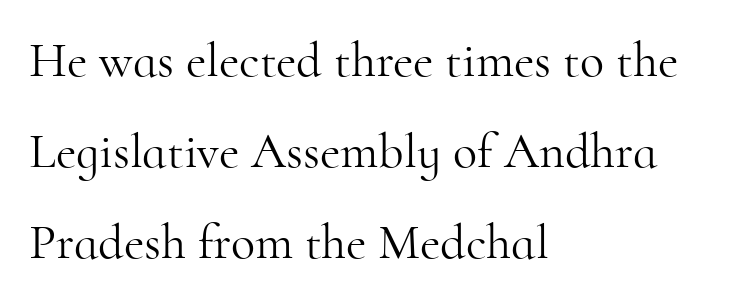
{"serif": "yes", "italic": "no", "bold": "no", "weight": "light", "width": "normal", "stroke_contrast": "high", "x_height": "small", "monospaced": "no", "underline": "no", "align": "left", "line_spacing_ratio": 1.82, "letter_spacing": "normal", "letter_spacing_em": 0.0, "glyph_px": 50}
